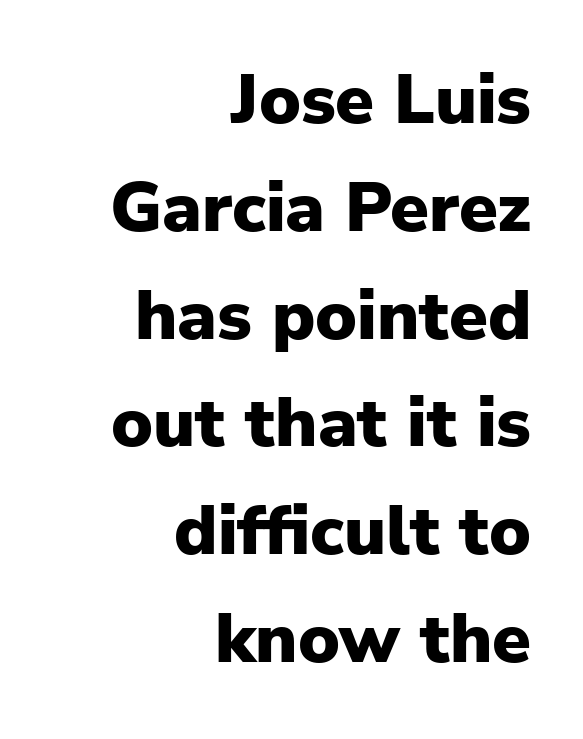
The image shows 70 px heavy sans-serif type, upright; set right-aligned, normal line spacing (1.54x), normal letter spacing, not underlined; low stroke contrast and a medium x-height.
